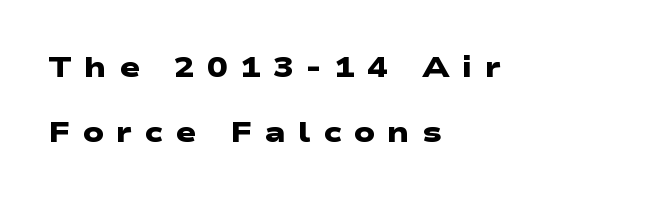
Q: Is the text bold? A: Yes.
Q: Is the typeface a serif or a sans-serif typeface? A: Sans-serif.
Q: Is the text underlined? A: No.
Q: How is the paragraph aligned? A: Left-aligned.
Q: Is the spacing between letters normal or unusually wide? A: Unusually wide.
Q: Is the spacing between lines tight, normal or loose? A: Loose.
Q: Width (condensed, normal, or wide)? A: Wide.
Q: Stroke contrast? A: Low.
Q: x-height? A: Medium.
Q: Monospaced? A: No.
